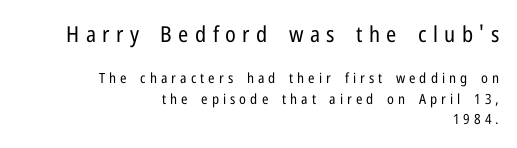
Words appear elongated and porous because spacing is wide. Reading top to bottom, the characters get smaller at the block break. The space directly below the letters is spotless. Letters have the restrained weight of plain body copy at most.
